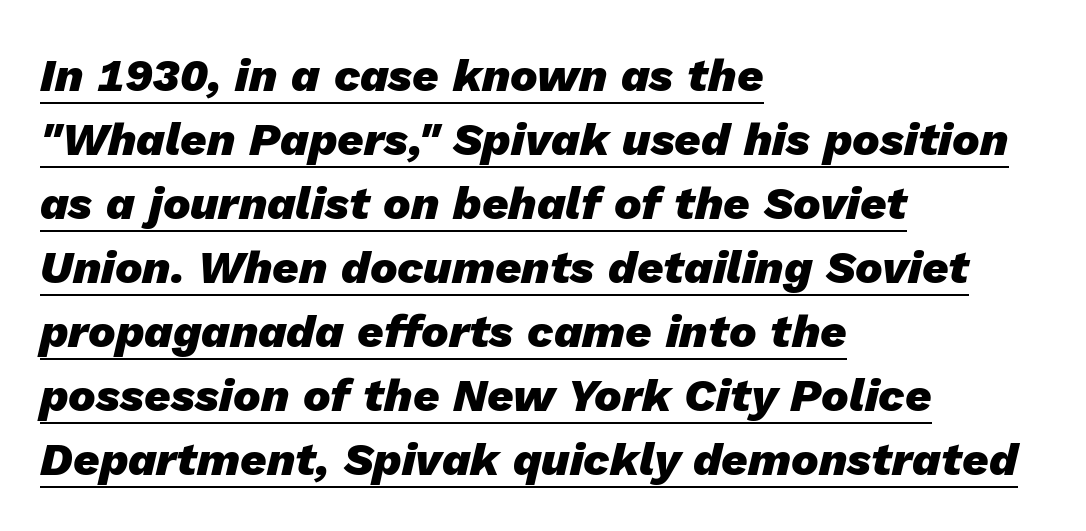
In terms of letterspacing, this is plain default setting. Each letter keeps its own natural width here, so spacing adapts to shape. Compared with a centered layout, this one pins lines to the left instead. This sample keeps an unexceptional amount of space between lines. Observe the lean: these are italic letterforms.
